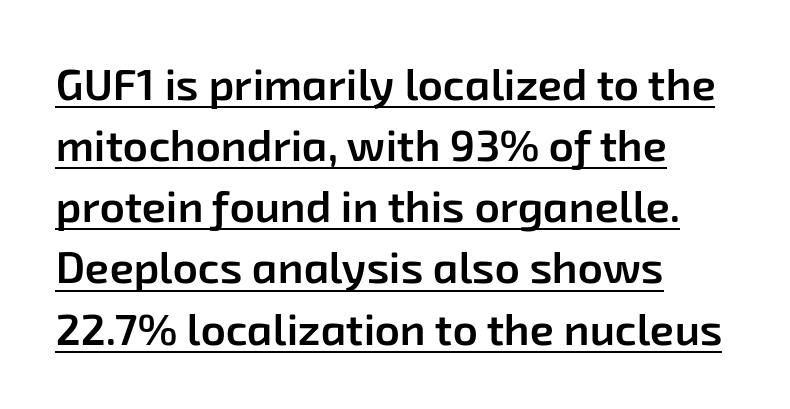
The image shows 44 px semibold sans-serif type; set left-aligned, normal line spacing (1.39x), normal letter spacing, underlined; low stroke contrast and a medium x-height.
